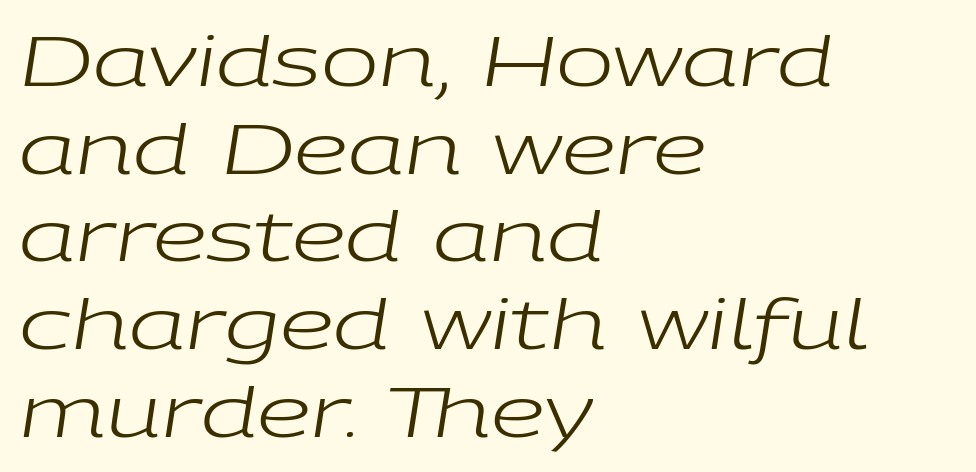
Q: Is the text bold? A: No.
Q: Is the text italic (slanted)? A: Yes, it leans right by about 9 degrees.
Q: Is the text underlined? A: No.
Q: How is the paragraph aligned? A: Left-aligned.
Q: Is the spacing between letters normal or unusually wide? A: Normal.
Q: Is the spacing between lines tight, normal or loose? A: Normal.
Q: Width (condensed, normal, or wide)? A: Wide.
Q: Stroke contrast? A: Low.
Q: x-height? A: Medium.
Q: Monospaced? A: No.
